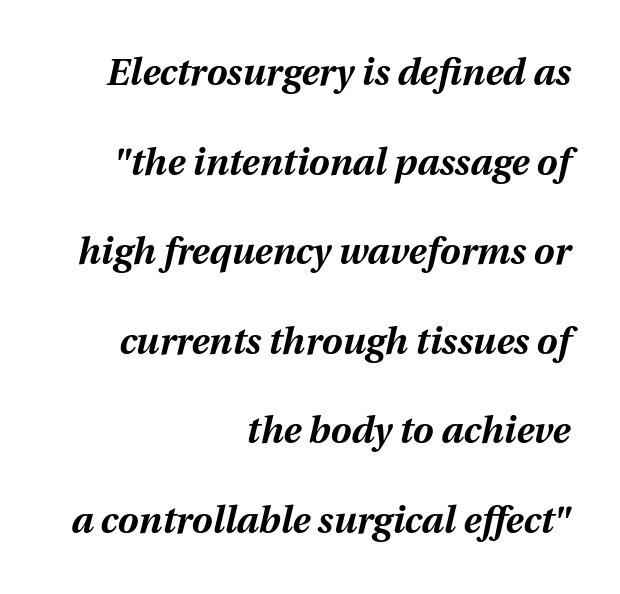
Q: Is the text bold? A: Yes.
Q: Is the text italic (slanted)? A: Yes, it leans right by about 12 degrees.
Q: Is the text underlined? A: No.
Q: How is the paragraph aligned? A: Right-aligned.
Q: Is the spacing between letters normal or unusually wide? A: Normal.
Q: Is the spacing between lines tight, normal or loose? A: Loose.
Q: Width (condensed, normal, or wide)? A: Normal.
Q: Stroke contrast? A: Medium.
Q: x-height? A: Medium.
Q: Monospaced? A: No.
